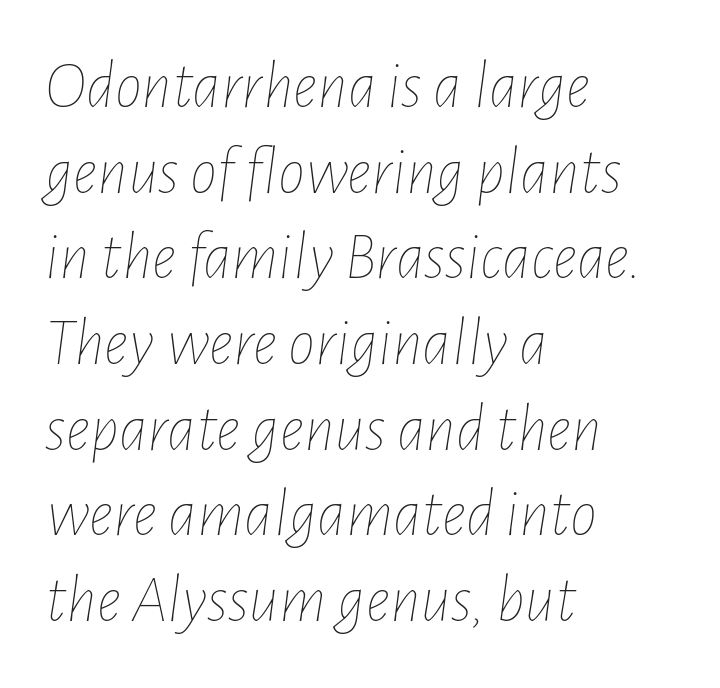
Q: Is the text bold? A: No.
Q: Is the text italic (slanted)? A: Yes, it leans right by about 7 degrees.
Q: Is the text underlined? A: No.
Q: How is the paragraph aligned? A: Left-aligned.
Q: Is the spacing between letters normal or unusually wide? A: Normal.
Q: Is the spacing between lines tight, normal or loose? A: Normal.
Q: Width (condensed, normal, or wide)? A: Condensed.
Q: Stroke contrast? A: Low.
Q: x-height? A: Medium.
Q: Monospaced? A: No.
